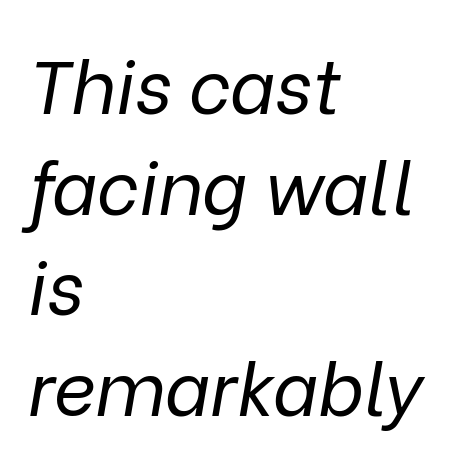
Q: Is the text bold? A: No.
Q: Is the text italic (slanted)? A: Yes, it leans right by about 9 degrees.
Q: Is the text underlined? A: No.
Q: How is the paragraph aligned? A: Left-aligned.
Q: Is the spacing between letters normal or unusually wide? A: Normal.
Q: Is the spacing between lines tight, normal or loose? A: Normal.
Q: Width (condensed, normal, or wide)? A: Normal.
Q: Stroke contrast? A: Low.
Q: x-height? A: Medium.
Q: Monospaced? A: No.
